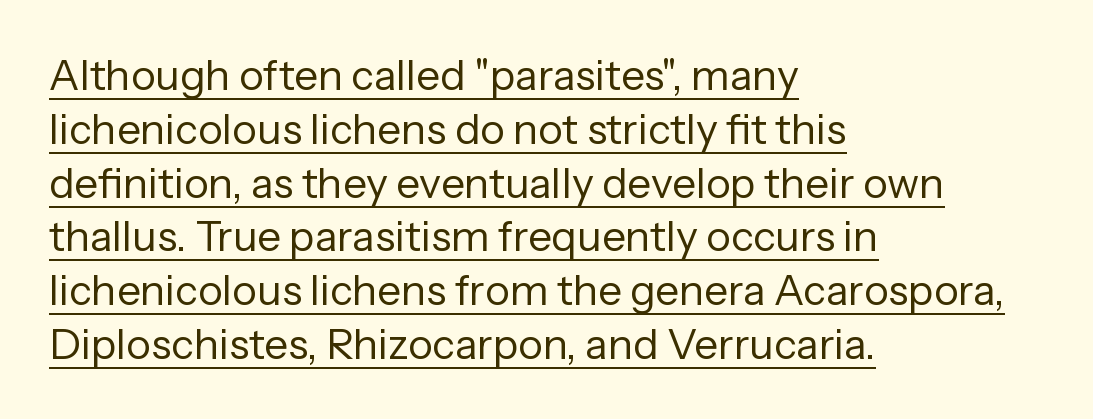
The designer went with a sans here, leaving each stem footless. The weight tops out at a normal text grade. A student would call this left alignment; a typographer would say flush left, rag right. This rendering leaves character spacing at its baseline value. Beneath each row of characters lies a ruled line. A typesetter would call this proportional, since set widths differ per character.
